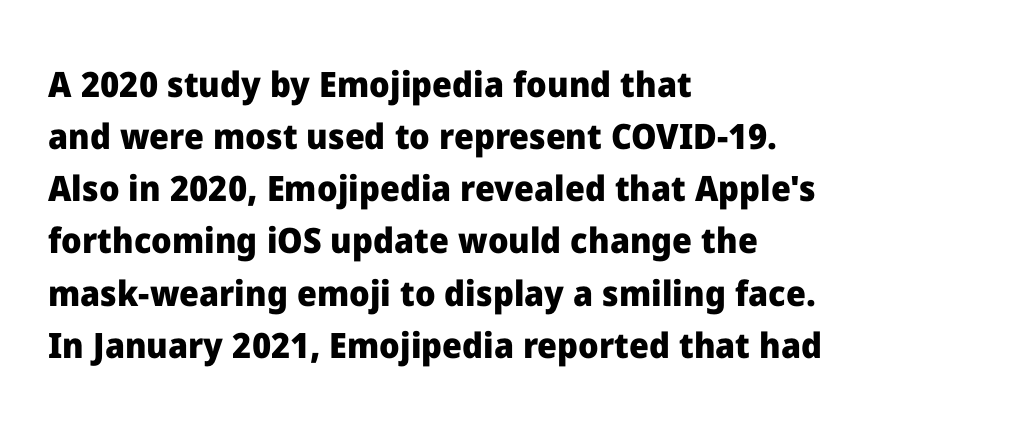
In terms of letterspacing, this is plain default setting. I'd call this a sans setting — the letters go barefoot. Here the designer chose a conventional face with non-uniform glyph widths. Bold? Absolutely — the strokes are thick and heavy. Compared with typical paragraphs, the rows here are spaced about the same. These lines were composed using upright roman letters.
